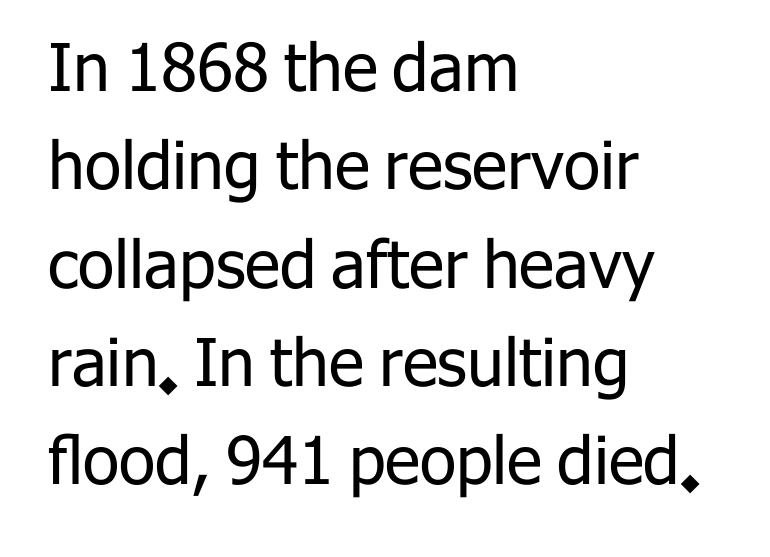
Nobody touched the tracking dial on this one. Notice how the passage keeps a crisp vertical edge on the left only. Do the characters align in a grid? No, the font is proportional. Leading: standard.
